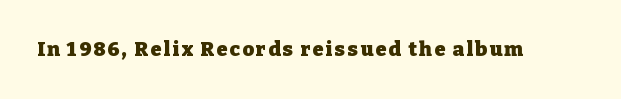
The type sits square on the baseline with zero lean. Lines of text with bare space underneath. Does the weight exceed regular? Yes, all the way to bold.
